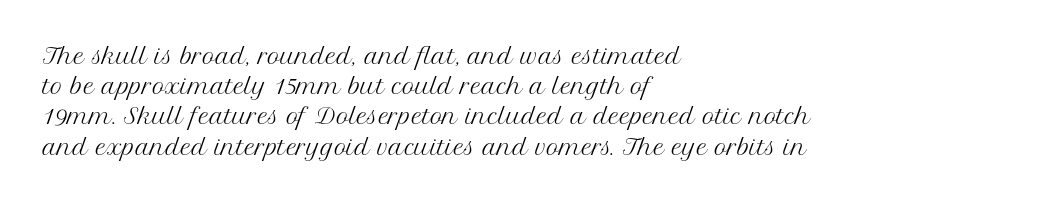
The image shows 21 px text type; set left-aligned, normal line spacing (1.44x), normal letter spacing, not underlined.
